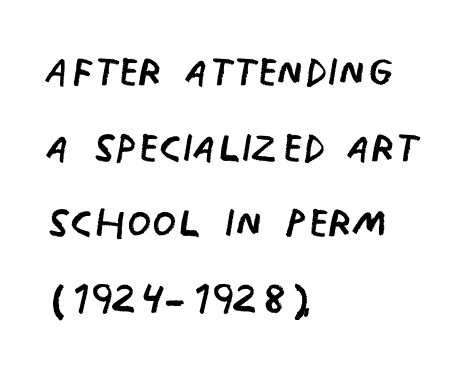
The image shows 56 px regular-weight, condensed sans-serif type; set left-aligned, normal line spacing (1.35x), normal letter spacing, not underlined; low stroke contrast and a large x-height.
